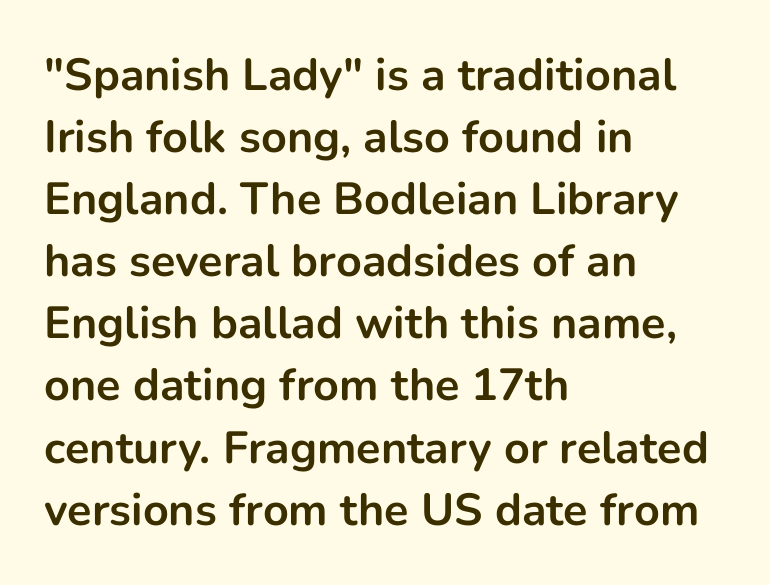
The image shows 45 px bold sans-serif type, upright; set left-aligned, normal line spacing (1.38x), normal letter spacing, not underlined; low stroke contrast and a medium x-height.
